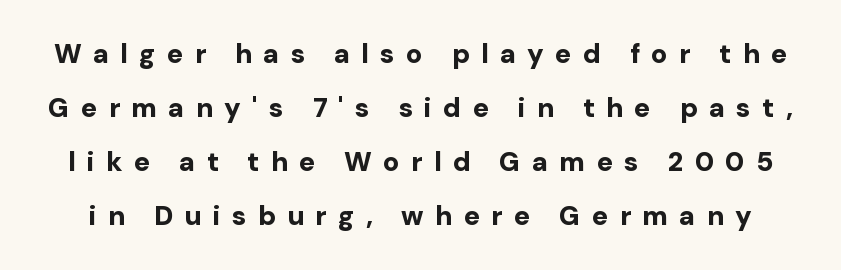
Q: Is the text bold? A: Yes.
Q: Is the text italic (slanted)? A: No, it is upright.
Q: Is the text underlined? A: No.
Q: Is the spacing between letters normal or unusually wide? A: Unusually wide.
Q: Is the spacing between lines tight, normal or loose? A: Loose.
